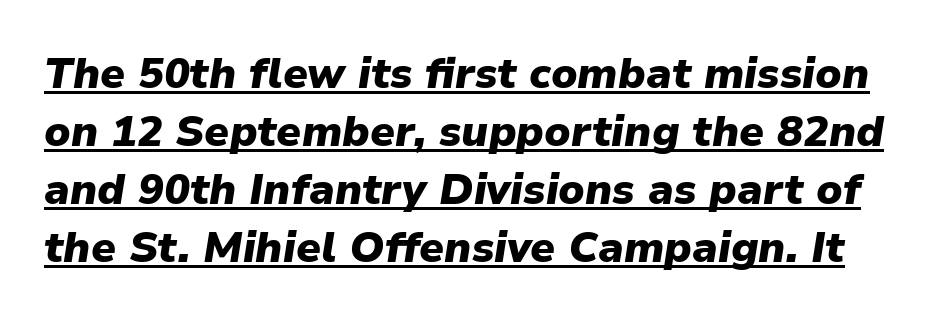
Q: Is the text bold? A: Yes.
Q: Is the text italic (slanted)? A: Yes, it leans right by about 9 degrees.
Q: Is the text underlined? A: Yes.
Q: Is the spacing between letters normal or unusually wide? A: Normal.
Q: Is the spacing between lines tight, normal or loose? A: Normal.
Q: Width (condensed, normal, or wide)? A: Normal.
Q: Stroke contrast? A: Low.
Q: x-height? A: Medium.
Q: Monospaced? A: No.
